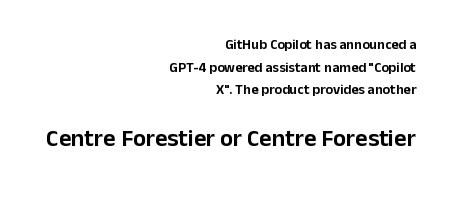
The image shows 24 px text type, upright; set right-aligned, normal line spacing (1.61x), normal letter spacing, not underlined; the second (bottom) block is 1.71x larger.
